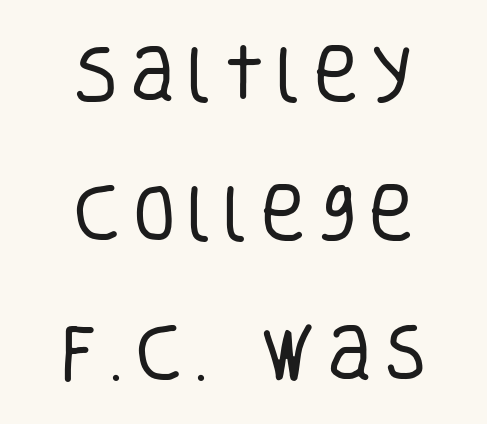
Q: Is the text bold? A: No.
Q: Is the text italic (slanted)? A: No, it is upright.
Q: Is the typeface a serif or a sans-serif typeface? A: Sans-serif.
Q: Is the text underlined? A: No.
Q: How is the paragraph aligned? A: Centered.
Q: Is the spacing between lines tight, normal or loose? A: Loose.
Q: Width (condensed, normal, or wide)? A: Condensed.
Q: Stroke contrast? A: Low.
Q: x-height? A: Large.
Q: Monospaced? A: No.
